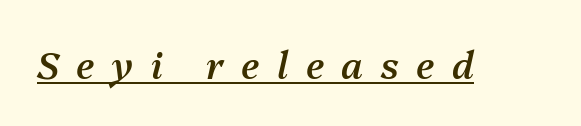
Q: Is the text bold? A: Semi-bold.
Q: Is the text italic (slanted)? A: Yes, it leans right by about 13 degrees.
Q: Is the text underlined? A: Yes.
Q: Is the spacing between letters normal or unusually wide? A: Unusually wide.
Q: Width (condensed, normal, or wide)? A: Normal.
Q: Stroke contrast? A: Medium.
Q: x-height? A: Medium.
Q: Monospaced? A: No.
